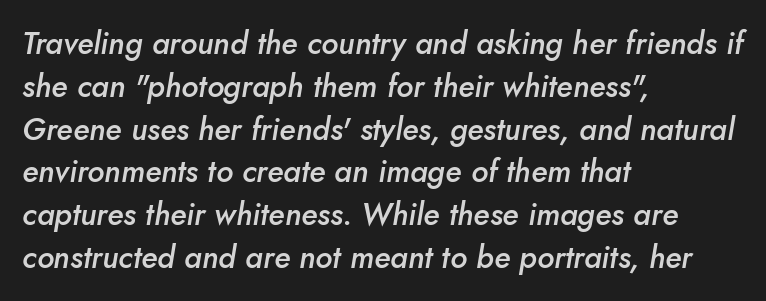
{"italic": "yes", "lean": "right", "slant_degrees": 10, "bold": "semi", "weight": "semibold", "width": "normal", "stroke_contrast": "low", "x_height": "small", "monospaced": "no", "underline": "no", "align": "left", "line_spacing": "normal", "line_spacing_ratio": 1.38, "letter_spacing": "normal", "letter_spacing_em": 0.0, "glyph_px": 31}
